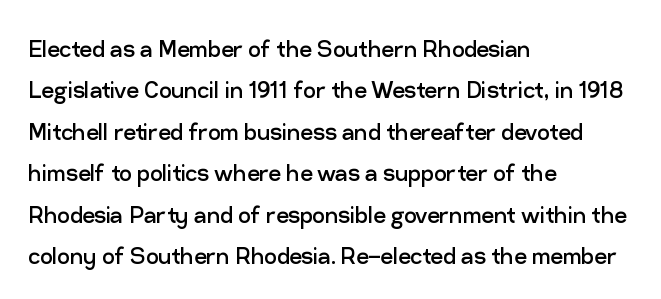
The image shows 28 px regular-weight sans-serif type, upright; set left-aligned, normal line spacing (1.48x), normal letter spacing, not underlined; low stroke contrast and a medium x-height.
